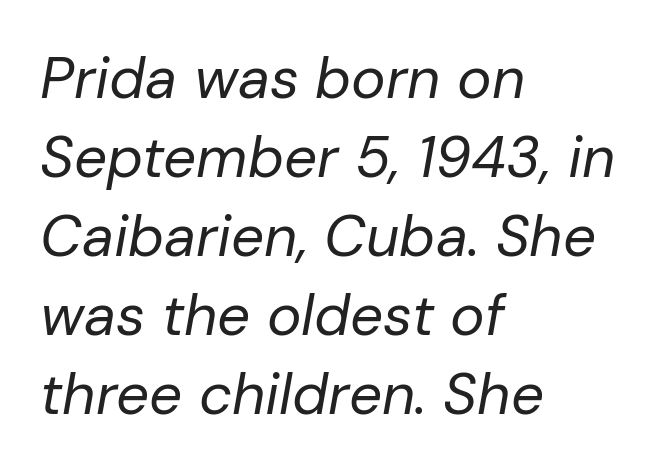
The zone under the glyphs is completely vacant. Proportional: the letters do not fall into vertical columns. Caption: standard tracking, unaltered. Summary of vertical rhythm: regular, with standard interline spacing.
